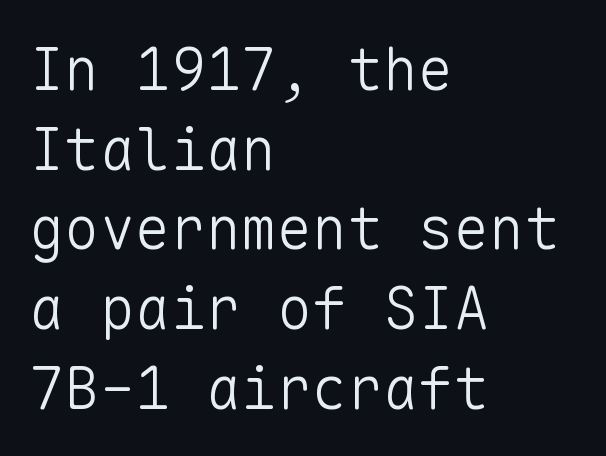
{"serif": "no", "italic": "no", "bold": "no", "weight": "light", "width": "normal", "stroke_contrast": "low", "x_height": "medium", "monospaced": "yes", "underline": "no", "align": "left", "line_spacing": "normal", "line_spacing_ratio": 1.35, "letter_spacing": "normal", "letter_spacing_em": 0.0, "glyph_px": 59}
